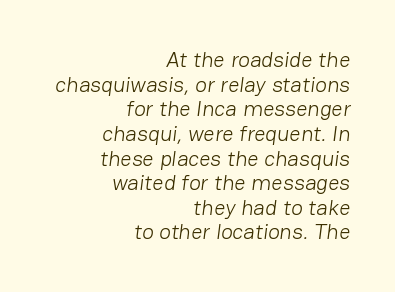
Q: Is the text bold? A: No.
Q: Is the text underlined? A: No.
Q: How is the paragraph aligned? A: Right-aligned.
Q: Is the spacing between letters normal or unusually wide? A: Normal.
Q: Is the spacing between lines tight, normal or loose? A: Tight.
